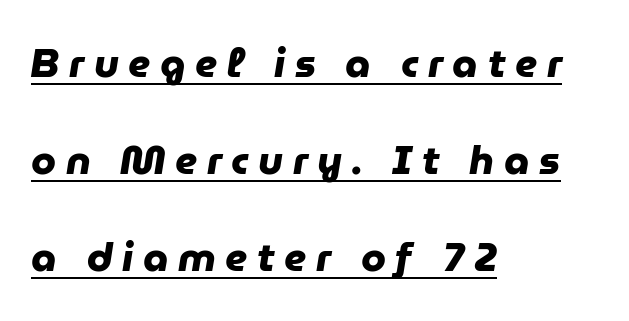
{"serif": "no", "bold": "yes", "weight": "heavy", "width": "normal", "stroke_contrast": "low", "x_height": "medium", "monospaced": "no", "underline": "yes", "align": "left", "line_spacing": "loose", "line_spacing_ratio": 2.43, "letter_spacing": "wide", "letter_spacing_em": 0.24, "glyph_px": 40}
